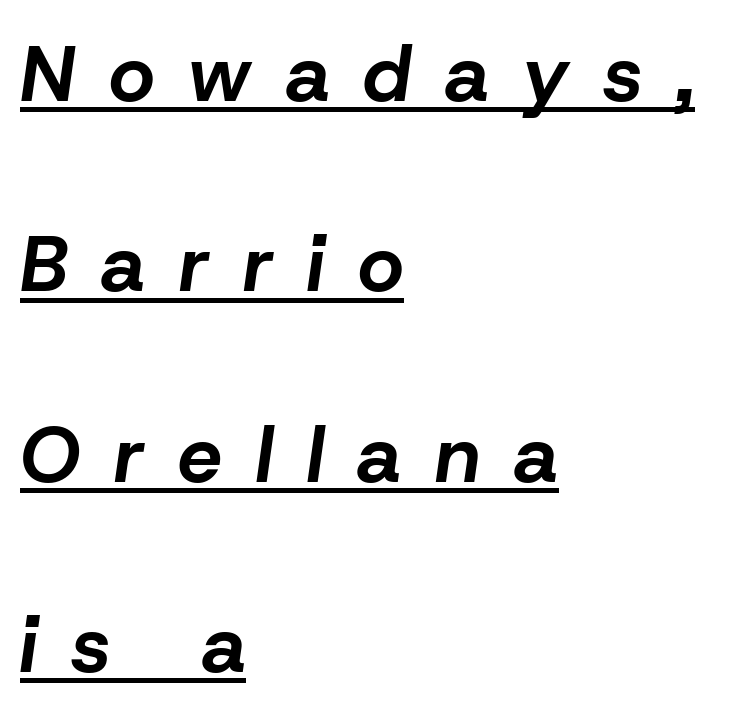
Q: Is the text bold? A: Yes.
Q: Is the text italic (slanted)? A: Yes, it leans right by about 8 degrees.
Q: Is the text underlined? A: Yes.
Q: How is the paragraph aligned? A: Left-aligned.
Q: Is the spacing between letters normal or unusually wide? A: Unusually wide.
Q: Is the spacing between lines tight, normal or loose? A: Loose.
Q: Width (condensed, normal, or wide)? A: Normal.
Q: Stroke contrast? A: Low.
Q: x-height? A: Medium.
Q: Monospaced? A: No.
